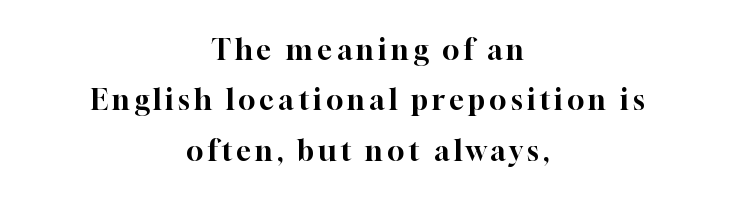
The image shows 28 px serif type, upright; set centered, line spacing 1.8x, not underlined; high stroke contrast and a medium x-height.
